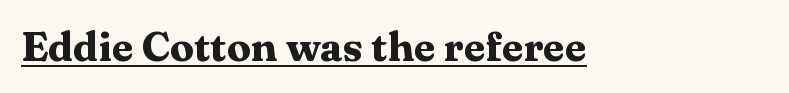
The image shows 40 px heavy, wide serif type, upright; set normal letter spacing, underlined; medium stroke contrast and a medium x-height.
